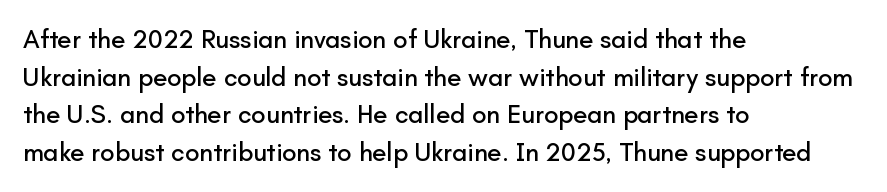
Which margin do the lines hug? The left one — the right edge is uneven. This sample uses plain, unmodified letter spacing. Glance below the letters and you will spot only blank space. Baseline-to-baseline distance is the conventional proportion of letter height.
